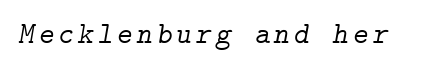
The image shows 30 px light serif type, italic (leaning right); set not underlined; low stroke contrast and a medium x-height.
